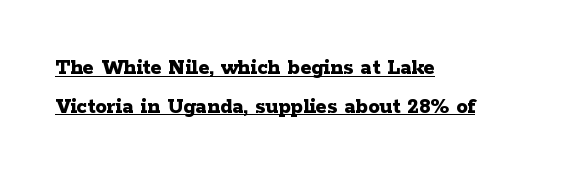
The image shows 23 px bold type, upright; set left-aligned, normal line spacing (1.68x), normal letter spacing, underlined.
